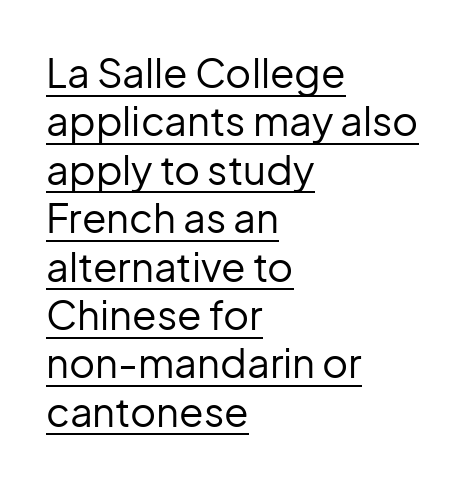
Nobody touched the tracking dial on this one. The paragraph has a hard left edge and a soft right edge. Is this a fixed-width face? No — the glyphs have proportional, varying widths. The letters stand upright; this is a roman face. A baseline rule has been typeset under these characters.
